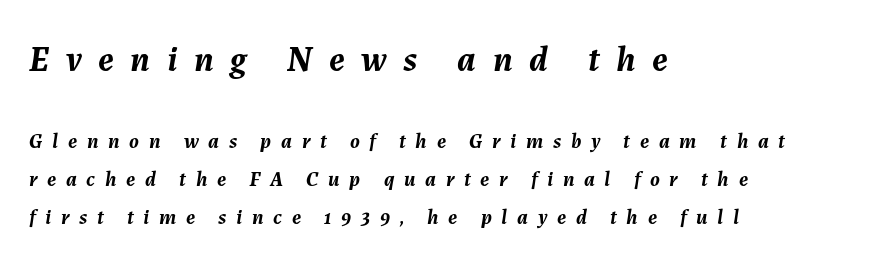
The image shows 36 px semibold type, italic (leaning right); set left-aligned, line spacing 1.81x, unusually wide letter spacing (+0.46 em), not underlined; the first (top) block is 1.71x larger; medium stroke contrast and a medium x-height.
